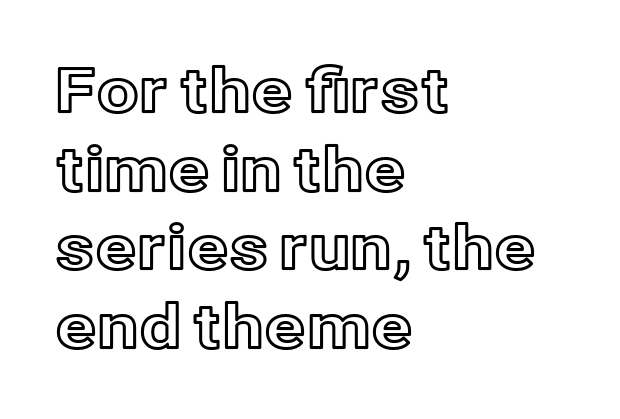
Q: Is the text italic (slanted)? A: No, it is upright.
Q: Is the text underlined? A: No.
Q: How is the paragraph aligned? A: Left-aligned.
Q: Is the spacing between letters normal or unusually wide? A: Normal.
Q: Is the spacing between lines tight, normal or loose? A: Normal.
Q: Width (condensed, normal, or wide)? A: Normal.
Q: x-height? A: Medium.
Q: Monospaced? A: No.
